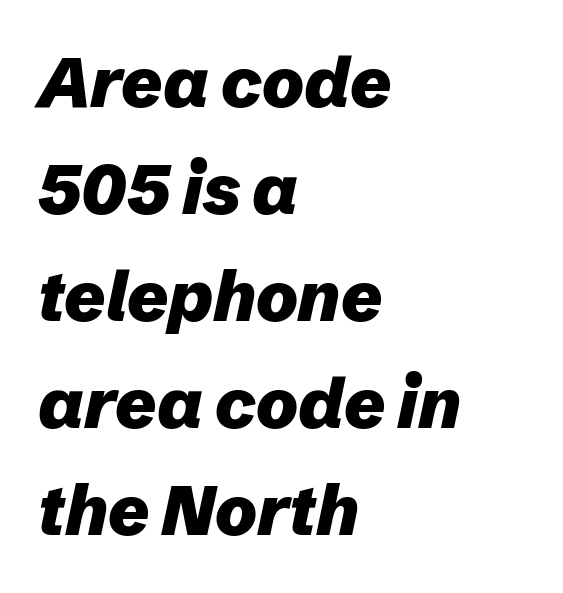
Line spacing here is normal. All the whitespace from short lines collects on the right. Spacing verdict: proportional, widths tailored to each character. Plenty of ink on the page — the face is bold. The baseline area is clear. The lettering tilts uniformly, giving the passage an italic look.
